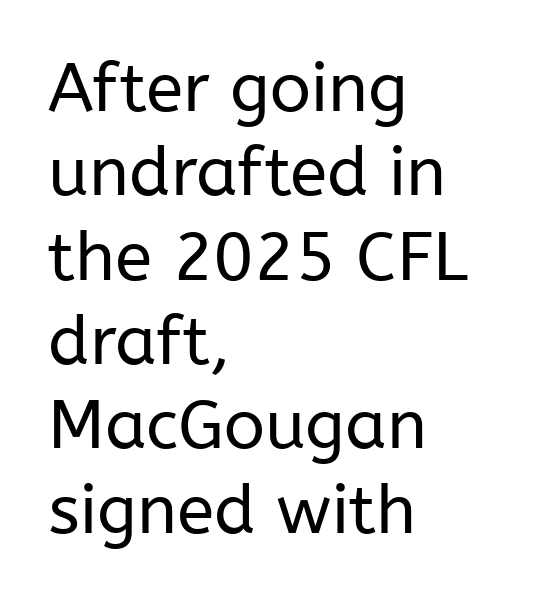
{"serif": "no", "italic": "no", "bold": "no", "weight": "regular", "width": "normal", "stroke_contrast": "low", "x_height": "medium", "monospaced": "no", "underline": "no", "align": "left", "line_spacing_ratio": 1.24, "letter_spacing": "normal", "letter_spacing_em": 0.0, "glyph_px": 68}
